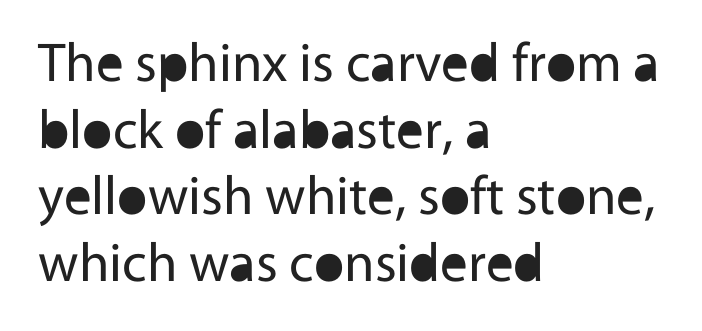
{"serif": "no", "italic": "no", "bold": "no", "weight": "regular", "width": "normal", "x_height": "medium", "monospaced": "no", "underline": "no", "align": "left", "line_spacing_ratio": 1.21, "letter_spacing": "normal", "letter_spacing_em": 0.0, "glyph_px": 55}
